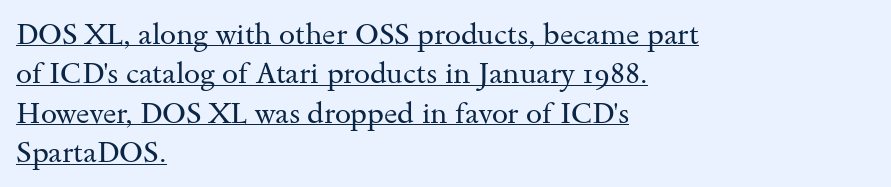
Character widths vary here, with narrow letters taking less room than wide ones. These lines are set flush left with a ragged right edge. Like a heading marked for emphasis, these lines bear an underscore. One glance says typical: line gaps are just what's usual.
